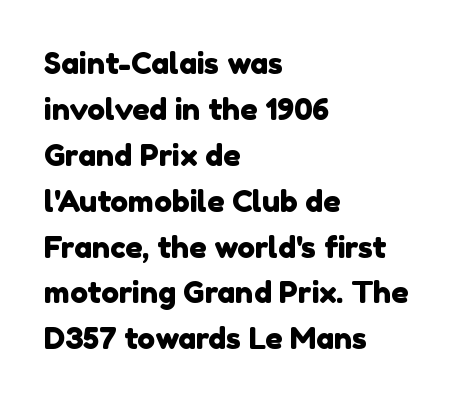
The image shows 30 px sans-serif type; set left-aligned, normal line spacing (1.53x), normal letter spacing, not underlined; a medium x-height.
